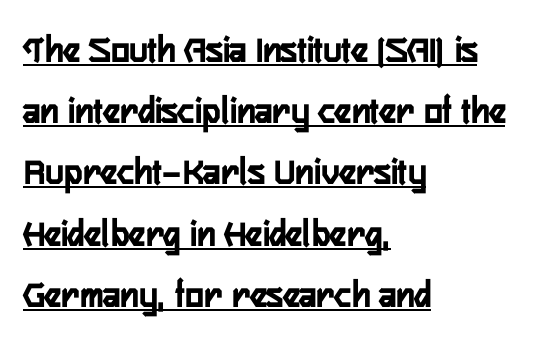
{"serif": "no", "italic": "no", "bold": "yes", "weight": "semibold", "width": "condensed", "stroke_contrast": "low", "x_height": "medium", "monospaced": "no", "underline": "yes", "align": "left", "line_spacing": "normal", "line_spacing_ratio": 1.57, "letter_spacing": "normal", "letter_spacing_em": 0.0, "glyph_px": 39}
